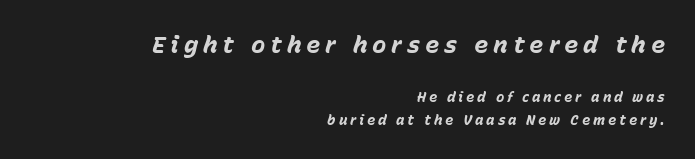
An italicized treatment has been applied to the whole sample. Weight check: bold — yes, fully. Between these two stacked blocks, the higher one wins on size. Is there much room between lines? A standard amount, neither cramped nor airy. Characters follow at a spacing far wider than the type designer built in.
